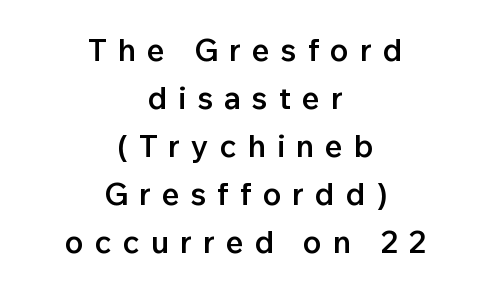
The image shows 31 px semibold sans-serif type, upright; set centered, normal line spacing (1.55x), unusually wide letter spacing (+0.35 em), not underlined; low stroke contrast and a medium x-height.
